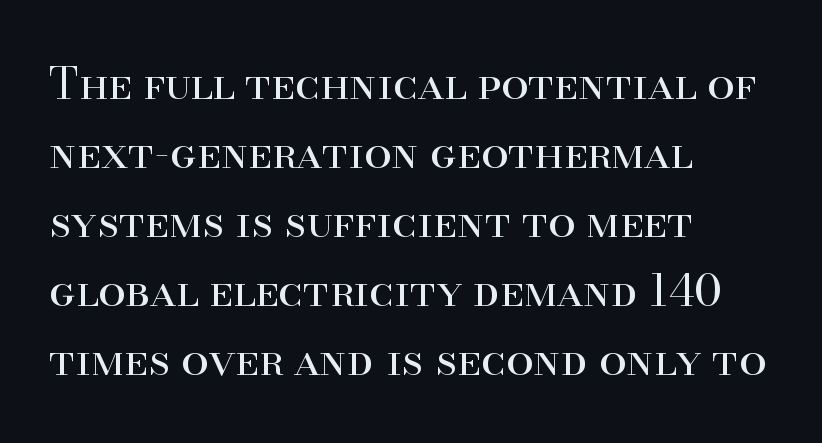
Q: Is the text bold? A: No.
Q: Is the text italic (slanted)? A: No, it is upright.
Q: Is the typeface a serif or a sans-serif typeface? A: Serif.
Q: Is the text underlined? A: No.
Q: How is the paragraph aligned? A: Left-aligned.
Q: Is the spacing between letters normal or unusually wide? A: Normal.
Q: Is the spacing between lines tight, normal or loose? A: Normal.
Q: Width (condensed, normal, or wide)? A: Normal.
Q: Stroke contrast? A: High.
Q: x-height? A: Small.
Q: Monospaced? A: No.
